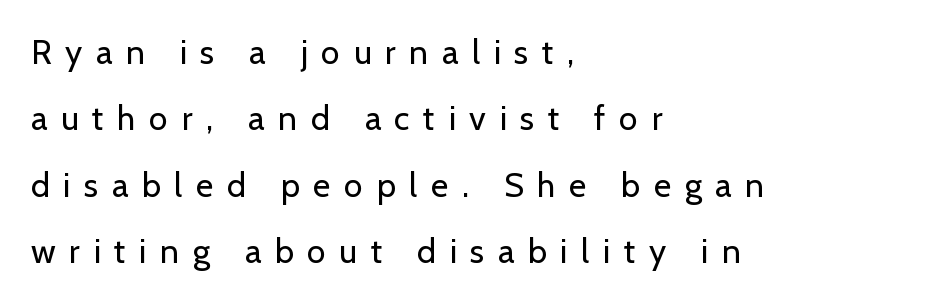
{"serif": "no", "italic": "no", "bold": "no", "weight": "regular", "width": "normal", "stroke_contrast": "low", "x_height": "medium", "monospaced": "no", "underline": "no", "align": "left", "line_spacing": "loose", "line_spacing_ratio": 1.95, "letter_spacing": "wide", "letter_spacing_em": 0.4, "glyph_px": 34}
